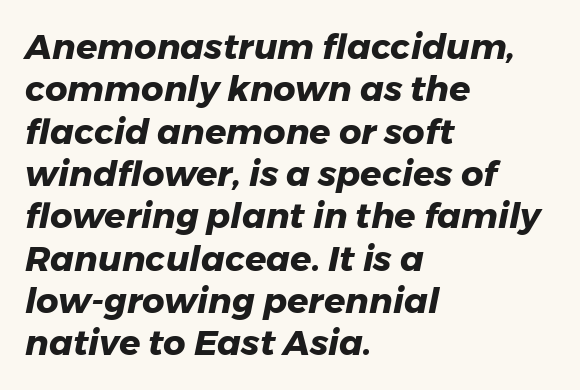
{"italic": "yes", "lean": "right", "slant_degrees": 11, "bold": "yes", "weight": "heavy", "width": "normal", "stroke_contrast": "low", "x_height": "medium", "monospaced": "no", "underline": "no", "align": "left", "line_spacing_ratio": 1.21, "letter_spacing": "normal", "letter_spacing_em": 0.0, "glyph_px": 35}
